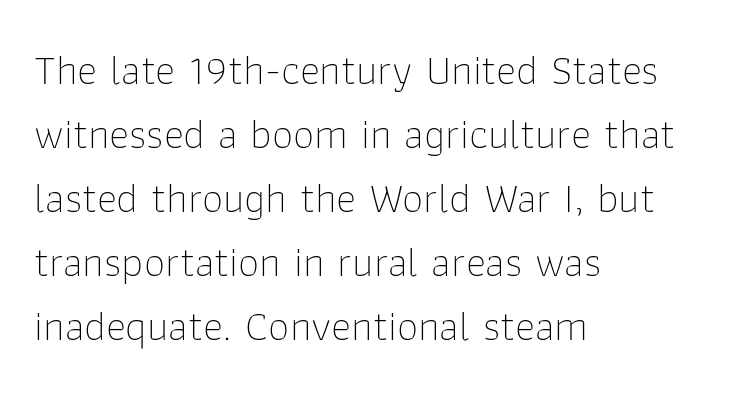
{"serif": "no", "italic": "no", "bold": "no", "weight": "thin", "width": "normal", "stroke_contrast": "low", "x_height": "medium", "monospaced": "no", "underline": "no", "align": "left", "line_spacing": "normal", "line_spacing_ratio": 1.49, "letter_spacing": "normal", "letter_spacing_em": 0.0, "glyph_px": 43}
